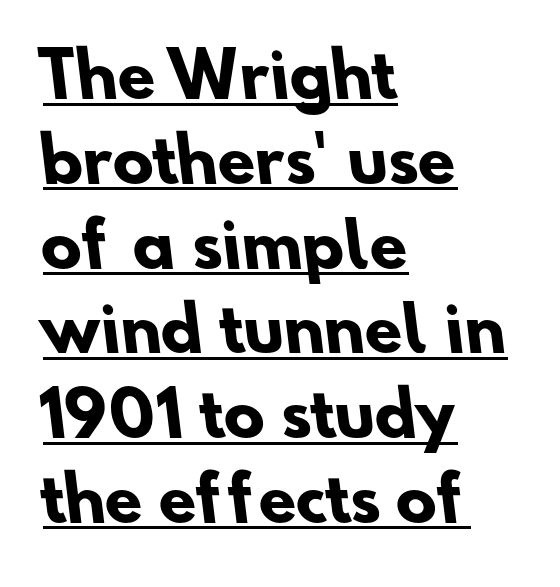
{"serif": "no", "bold": "yes", "weight": "heavy", "width": "normal", "stroke_contrast": "low", "x_height": "small", "monospaced": "no", "underline": "yes", "align": "left", "line_spacing": "normal", "line_spacing_ratio": 1.39, "letter_spacing": "normal", "letter_spacing_em": 0.0, "glyph_px": 61}
